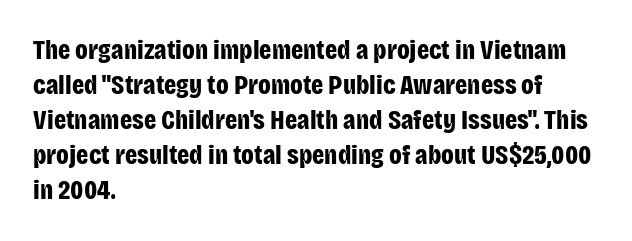
Is there much room between lines? A standard amount, neither cramped nor airy. Emphasis by weight is at full strength: bold. Each word holds together tightly as a unit, with standard inter-letter gaps. Rule under the text: the space is simply empty. Style check: upright. Does the copy run flush right? No — it runs flush left.
